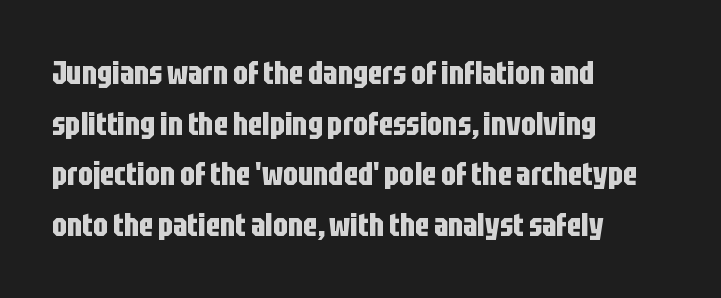
Q: Is the text bold? A: Yes.
Q: Is the text italic (slanted)? A: No, it is upright.
Q: Is the typeface a serif or a sans-serif typeface? A: Sans-serif.
Q: Is the text underlined? A: No.
Q: How is the paragraph aligned? A: Left-aligned.
Q: Is the spacing between letters normal or unusually wide? A: Normal.
Q: Is the spacing between lines tight, normal or loose? A: Normal.
Q: Width (condensed, normal, or wide)? A: Condensed.
Q: Stroke contrast? A: Low.
Q: x-height? A: Large.
Q: Monospaced? A: No.
